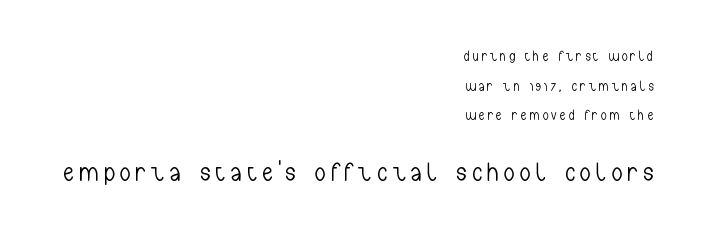
Has an underline been added? It has not. Is the lower block the larger one? Yes — the lower block carries the bigger type. No italicization has been applied; the sample stays upright. Caption: expanded tracking, letters set apart.
